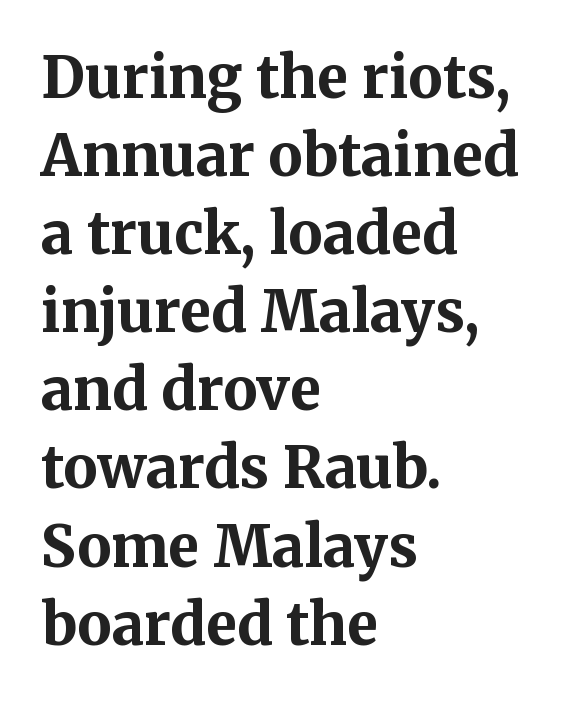
Q: Is the text bold? A: Yes.
Q: Is the text italic (slanted)? A: No, it is upright.
Q: Is the typeface a serif or a sans-serif typeface? A: Serif.
Q: Is the text underlined? A: No.
Q: How is the paragraph aligned? A: Left-aligned.
Q: Is the spacing between letters normal or unusually wide? A: Normal.
Q: Is the spacing between lines tight, normal or loose? A: Normal.
Q: Width (condensed, normal, or wide)? A: Normal.
Q: Stroke contrast? A: Medium.
Q: x-height? A: Medium.
Q: Monospaced? A: No.
